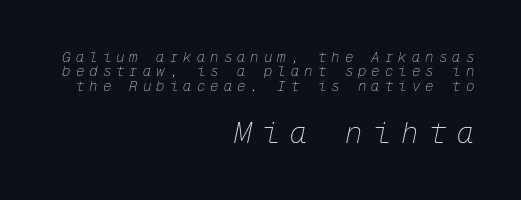
The line texture is sparse and dotted thanks to wide tracking. Has an underline been added? It has not. Looking at the ascenders, they clearly lean. Stems and bowls with no extra thickness — not bold. Two sizes are in play, and the larger belongs to the second block.
